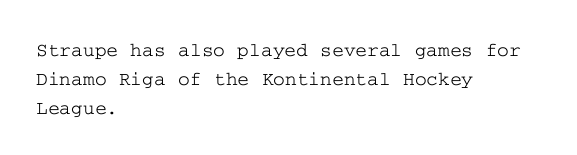
The image shows 20 px text type, upright; set left-aligned, normal line spacing (1.44x), normal letter spacing, not underlined.
